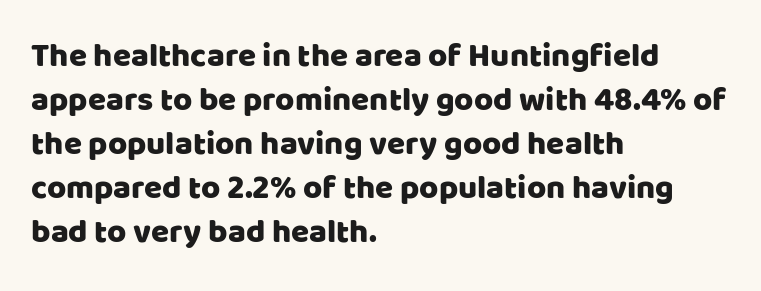
Notice how descenders clear the ascenders below comfortably — that's standard leading. The characters display no serif detailing; their extremities are plain. Every character sits straight up, as roman type does. Lines of text with bare space underneath.
